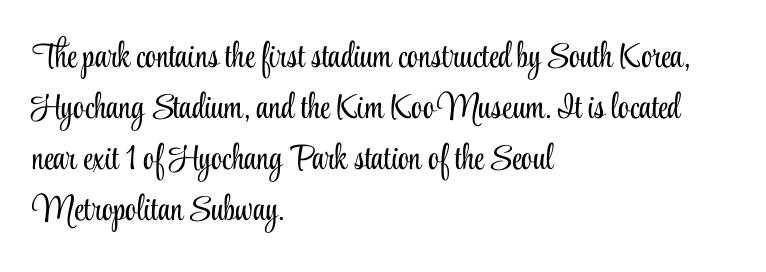
Regarding leading, the lines here are spaced in the standard way. Each row of text sits above clean, open space. To sum up the face: it has serifs. The passage shown has conventional tracking throughout.
